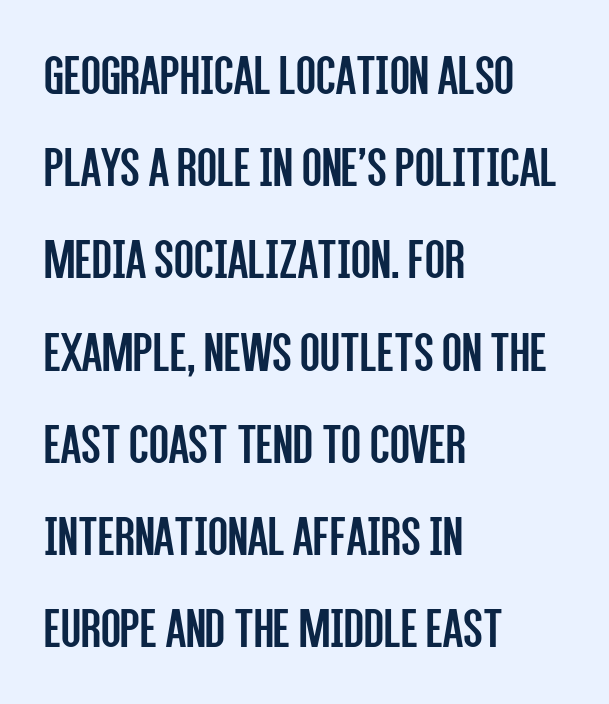
The image shows 58 px regular-weight, condensed sans-serif type, upright; set left-aligned, normal line spacing (1.59x), normal letter spacing, not underlined; low stroke contrast and a large x-height.
